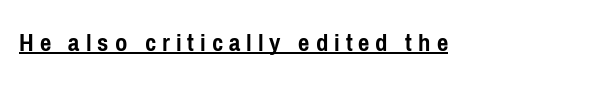
{"italic": "no", "bold": "yes", "underline": "yes", "letter_spacing": "wide", "letter_spacing_em": 0.22, "glyph_px": 27}
